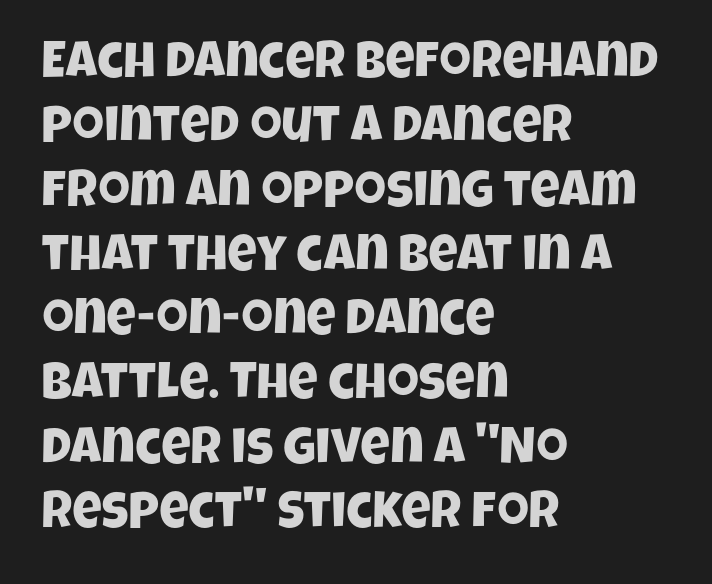
The image shows 51 px condensed sans-serif type; set left-aligned, normal line spacing (1.26x), normal letter spacing, not underlined; low stroke contrast and a large x-height.
